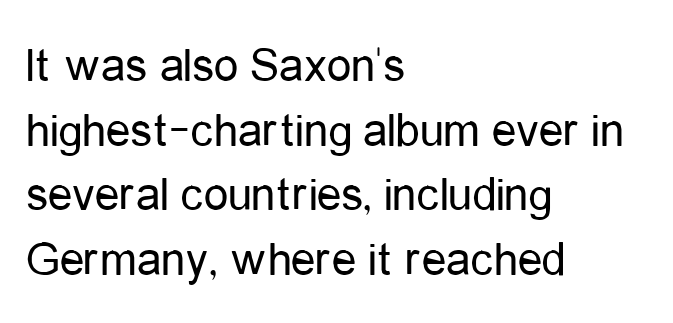
The passage shown has conventional tracking throughout. Think of a printed novel: that variable character pitch is what you see here. Each line starts at the same left margin while the right side varies. Honestly, the row spacing looks completely unremarkable. The font family rendered here belongs to the sans-serif group.
